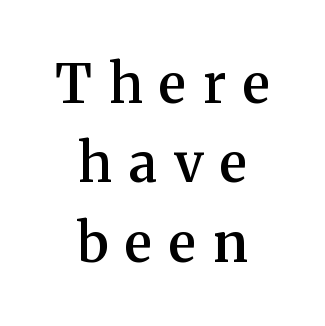
{"serif": "yes", "italic": "no", "bold": "semi", "weight": "semibold", "width": "normal", "stroke_contrast": "medium", "x_height": "medium", "monospaced": "no", "underline": "no", "align": "center", "line_spacing": "normal", "line_spacing_ratio": 1.47, "letter_spacing": "wide", "letter_spacing_em": 0.31, "glyph_px": 54}
